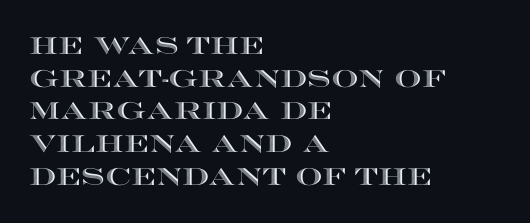
The vertical gap from one line to the next is medium. The rendering keeps characters at their native spacing. The axis of the letterforms is exactly vertical. Bare-footed words on every line. In CSS terms this would be text-align: left.
